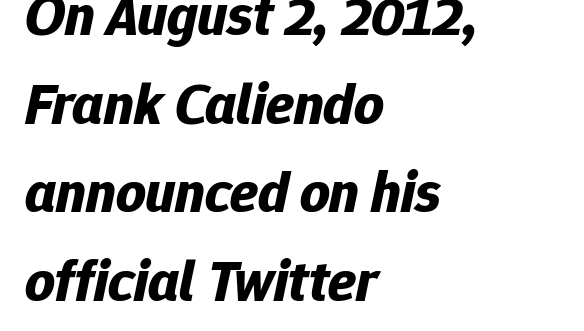
These lines are rendered in a variable-pitch font. Summary of vertical rhythm: regular, with standard interline spacing. Is the type slanted? Yes — the strokes lean at a clear angle. Stroke thickness is high; the sample reads as a true bold. Check under the words: just untouched page. Words appear dense and cohesive because spacing is normal.
